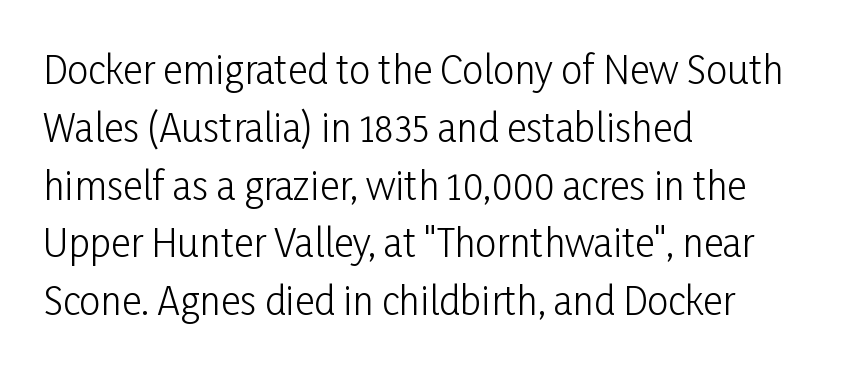
The image shows 38 px light, condensed sans-serif type, upright; set left-aligned, normal line spacing (1.52x), normal letter spacing, not underlined; low stroke contrast and a medium x-height.
